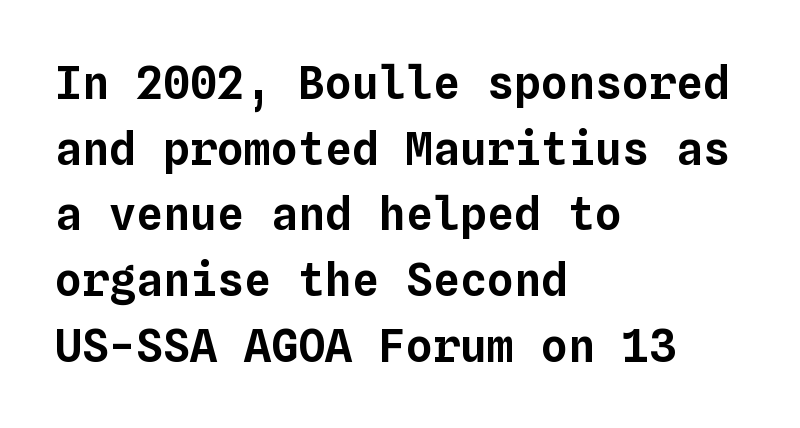
{"italic": "no", "width": "normal", "stroke_contrast": "low", "x_height": "medium", "monospaced": "yes", "underline": "no", "align": "left", "line_spacing": "normal", "line_spacing_ratio": 1.46, "letter_spacing": "normal", "letter_spacing_em": 0.0, "glyph_px": 45}
